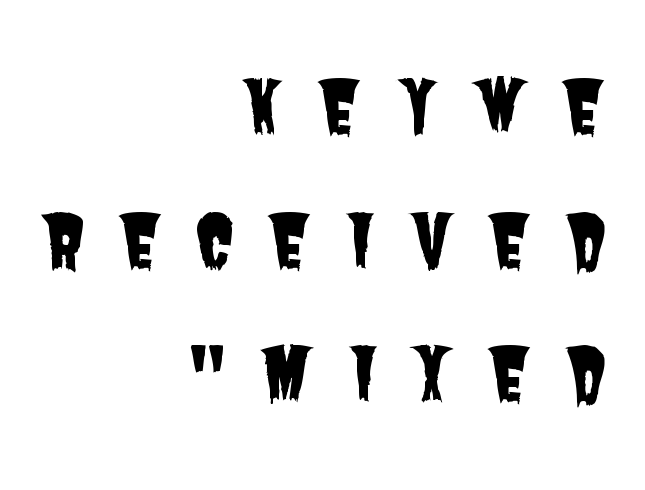
{"serif": "no", "width": "condensed", "stroke_contrast": "low", "x_height": "large", "monospaced": "no", "underline": "no", "align": "right", "line_spacing_ratio": 1.83, "letter_spacing": "wide", "letter_spacing_em": 0.44, "glyph_px": 73}
